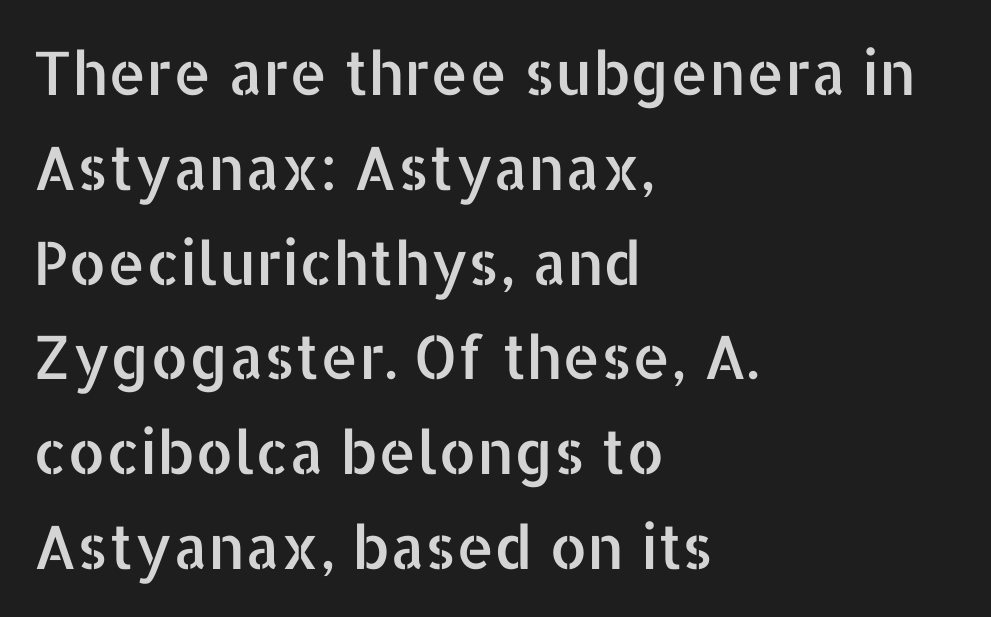
{"serif": "no", "italic": "no", "width": "normal", "stroke_contrast": "low", "x_height": "medium", "monospaced": "no", "underline": "no", "align": "left", "line_spacing": "normal", "line_spacing_ratio": 1.58, "letter_spacing": "normal", "letter_spacing_em": 0.0, "glyph_px": 60}
